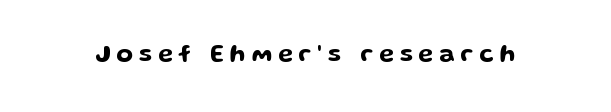
{"italic": "no", "underline": "no", "letter_spacing": "wide", "letter_spacing_em": 0.25, "glyph_px": 24}
